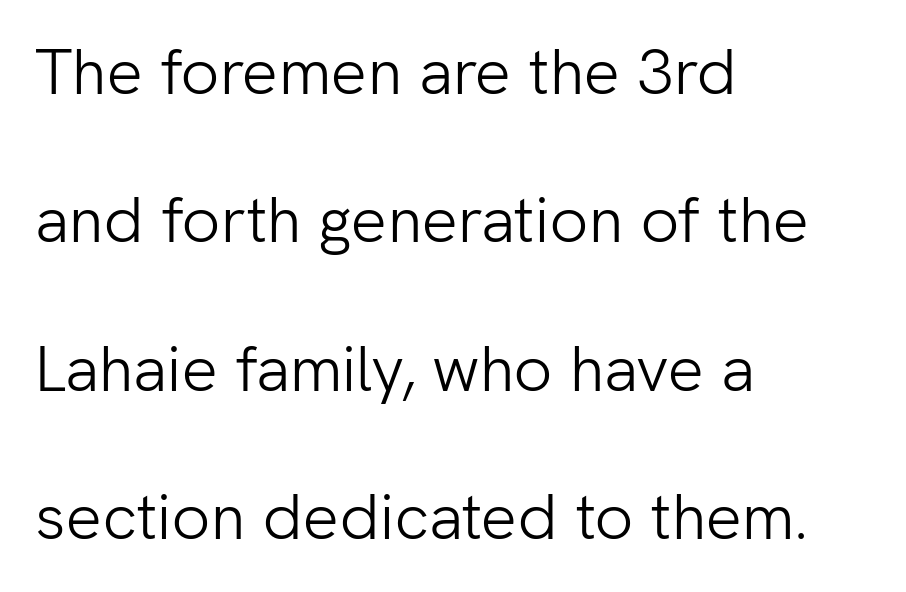
I'd call this a sans setting — the letters go barefoot. Whoever set this chose breathing room over compactness in the vertical rhythm. The specimen omits any rule beneath the text block's lines. These lines stack with their left ends in a neat column. Counters stay open thanks to moderate or lighter strokes. You could not count columns in this text — the font is proportionally spaced.
